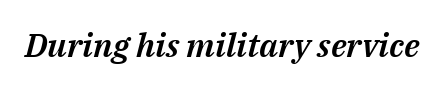
Emphasis-style slanted type is in use. The specimen omits any rule beneath the text block's lines. Nothing unusual about the tracking: characters are spaced as the font intends. Proportional: the letters do not fall into vertical columns.
